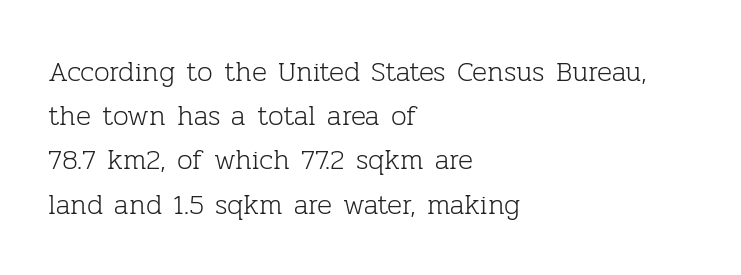
{"serif": "yes", "italic": "no", "bold": "no", "weight": "light", "width": "normal", "stroke_contrast": "low", "x_height": "medium", "monospaced": "no", "underline": "no", "align": "left", "line_spacing": "normal", "line_spacing_ratio": 1.58, "letter_spacing": "normal", "letter_spacing_em": 0.0, "glyph_px": 28}
